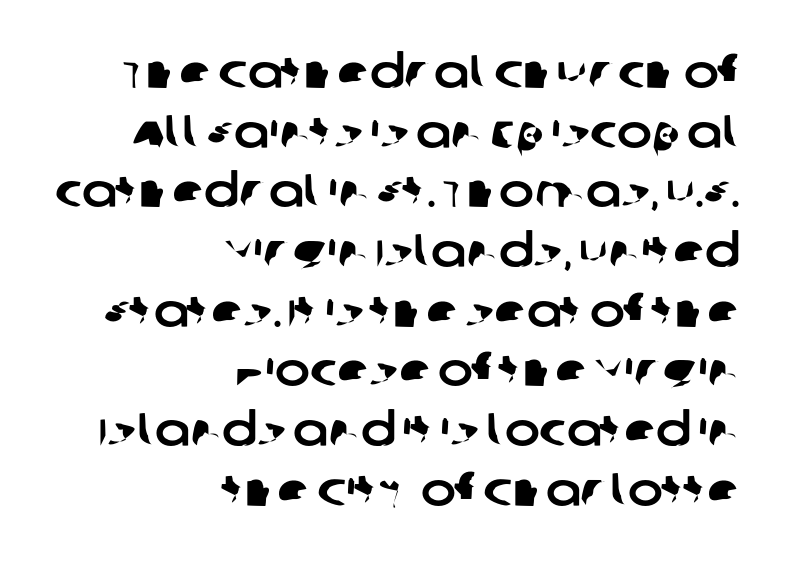
Q: Is the typeface a serif or a sans-serif typeface? A: Sans-serif.
Q: Is the text underlined? A: No.
Q: How is the paragraph aligned? A: Right-aligned.
Q: Is the spacing between letters normal or unusually wide? A: Normal.
Q: Is the spacing between lines tight, normal or loose? A: Normal.
Q: Width (condensed, normal, or wide)? A: Normal.
Q: Stroke contrast? A: Low.
Q: x-height? A: Large.
Q: Monospaced? A: No.
